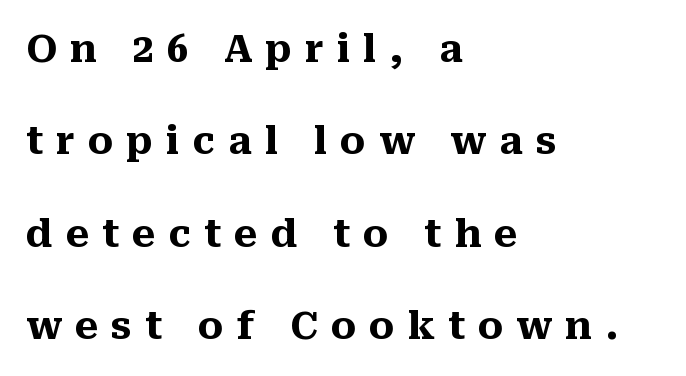
In terms of letterspacing, this is a distinctly airy, spread setting. On the weight axis this lands at bold, roughly 700. Teacher's note: observe the even left margin — that is flush-left alignment. Here the designer chose a conventional face with non-uniform glyph widths.
